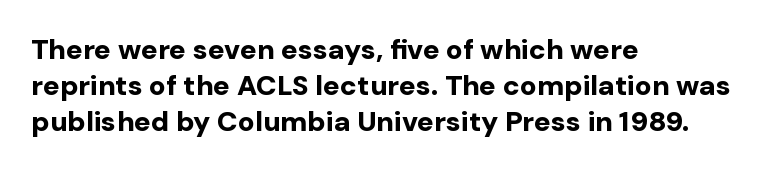
Note the varied advance widths — an 'i' is clearly narrower than an 'm'. Where is the straight margin? On the left. The specimen reads as upright at a glance. Clear beneath every line of the passage.
